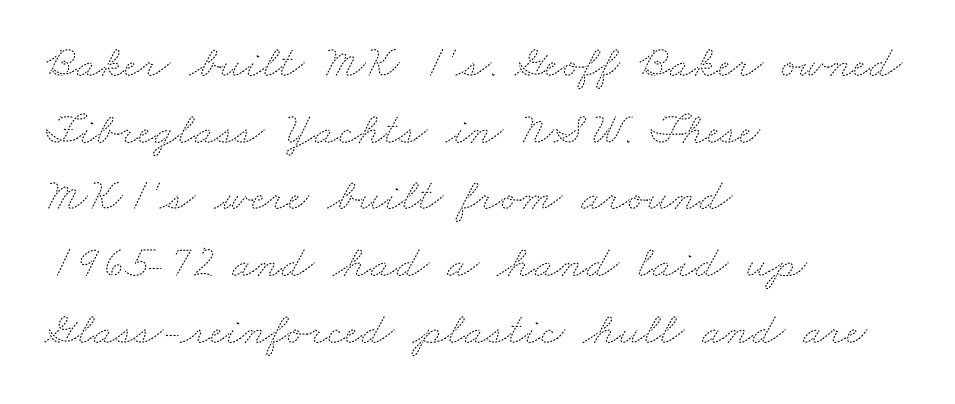
This is not heavy type; no bold has been used. One-word summary of the alignment: left. Students, note that the glyphs here touch the page at normal intervals. Note the varied advance widths — an 'i' is clearly narrower than an 'm'. Quick note: underline off. Line spacing here is normal.
